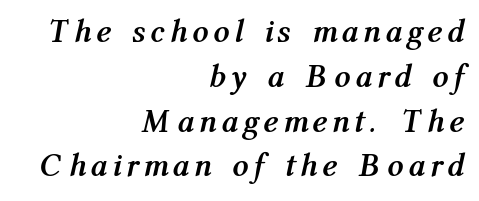
{"italic": "yes", "lean": "right", "slant_degrees": 12, "bold": "yes", "weight": "semibold", "width": "condensed", "stroke_contrast": "medium", "x_height": "medium", "monospaced": "no", "underline": "no", "align": "right", "line_spacing": "normal", "line_spacing_ratio": 1.4, "letter_spacing": "wide", "letter_spacing_em": 0.25, "glyph_px": 32}
